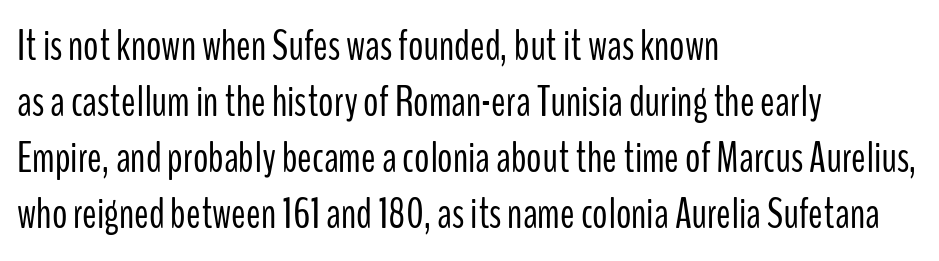
The image shows 43 px light, condensed sans-serif type, upright; set left-aligned, normal line spacing (1.3x), normal letter spacing, not underlined; low stroke contrast and a medium x-height.
